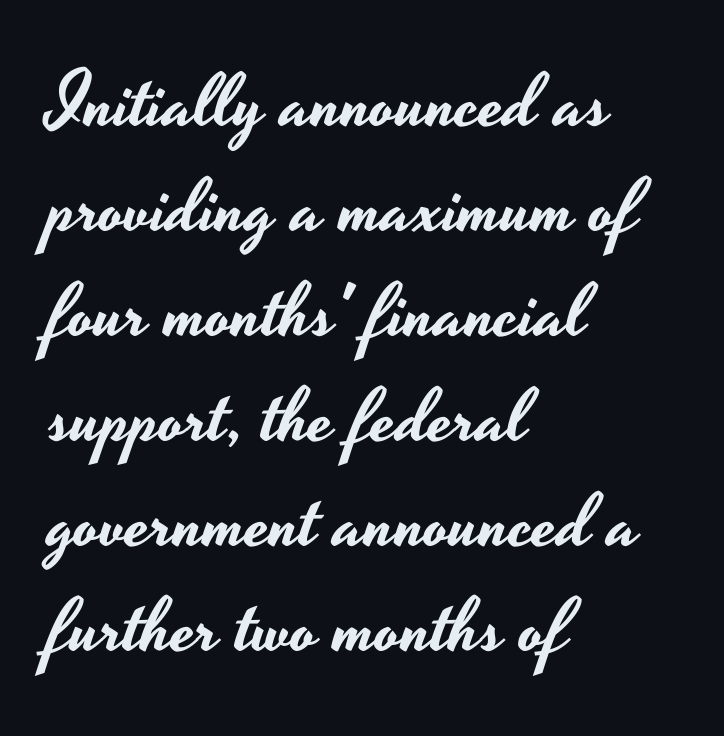
The image shows 75 px wide sans-serif type; set left-aligned, normal line spacing (1.4x), normal letter spacing, not underlined; low stroke contrast and a small x-height.
